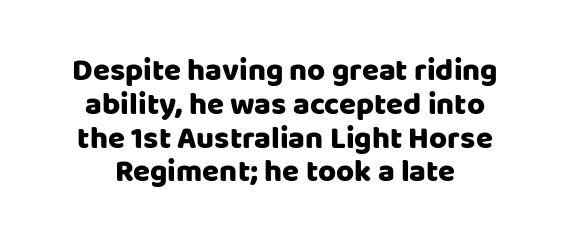
The image shows 31 px heavy sans-serif type, upright; set centered, tight line spacing (1.09x), normal letter spacing, not underlined; low stroke contrast and a large x-height.
